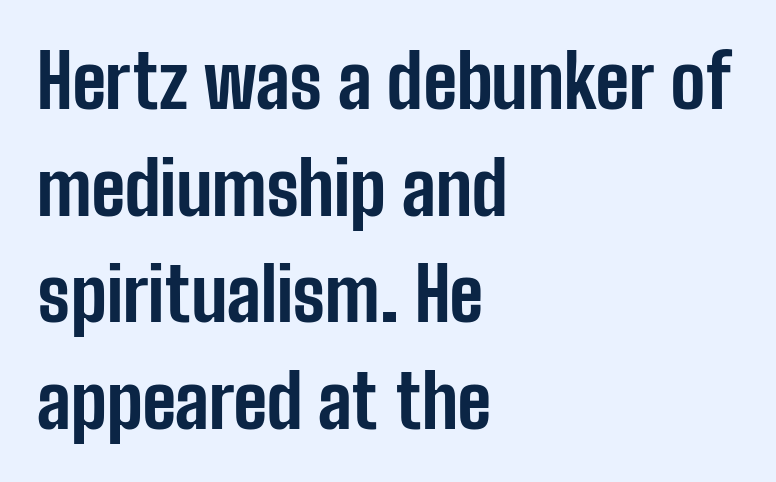
The image shows 73 px bold, condensed sans-serif type, upright; set left-aligned, normal line spacing (1.46x), normal letter spacing, not underlined; low stroke contrast and a medium x-height.
